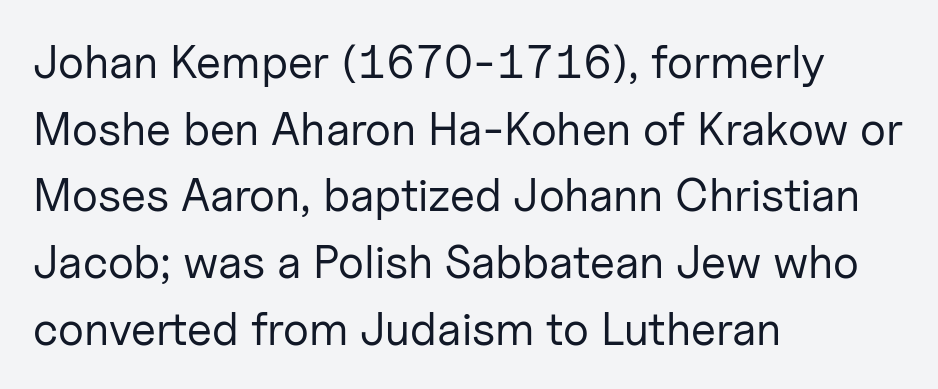
Q: Is the text bold? A: No.
Q: Is the text italic (slanted)? A: No, it is upright.
Q: Is the typeface a serif or a sans-serif typeface? A: Sans-serif.
Q: Is the text underlined? A: No.
Q: How is the paragraph aligned? A: Left-aligned.
Q: Is the spacing between letters normal or unusually wide? A: Normal.
Q: Is the spacing between lines tight, normal or loose? A: Normal.
Q: Width (condensed, normal, or wide)? A: Normal.
Q: Stroke contrast? A: Low.
Q: x-height? A: Medium.
Q: Monospaced? A: No.
